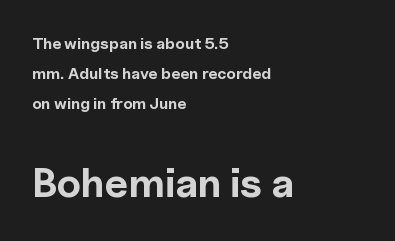
Descenders are the only things crossing below the line. The glyphs have the mass of a bold cut. Bigger letters appear in the bottom chunk; the top chunk is reduced. Each word holds together tightly as a unit, with standard inter-letter gaps. These lines are rendered in a variable-pitch font. If you drew a line through each stem, it would be perfectly vertical.
